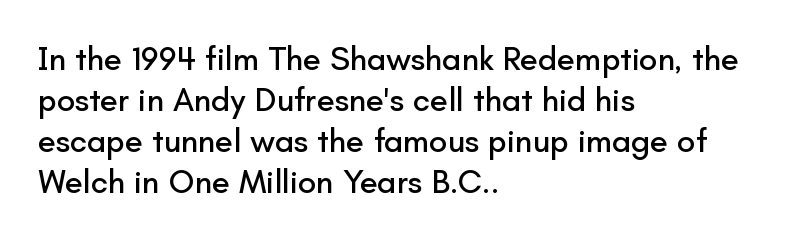
The space directly below the letters is spotless. This rendering employs a face without finishing strokes, i.e., a sans-serif. Spacing between characters is what you'd get straight out of the box. Italic? Not at all — the glyphs are vertical.
